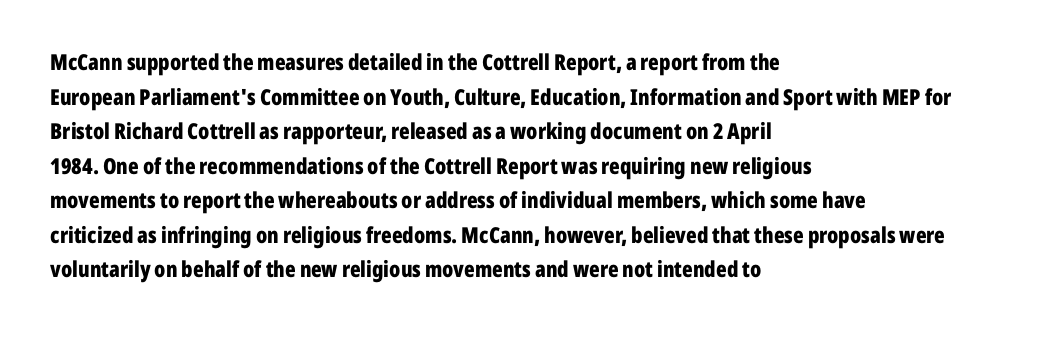
{"italic": "no", "bold": "yes", "underline": "no", "align": "left", "line_spacing": "normal", "line_spacing_ratio": 1.57, "letter_spacing": "normal", "letter_spacing_em": 0.0, "glyph_px": 22}
